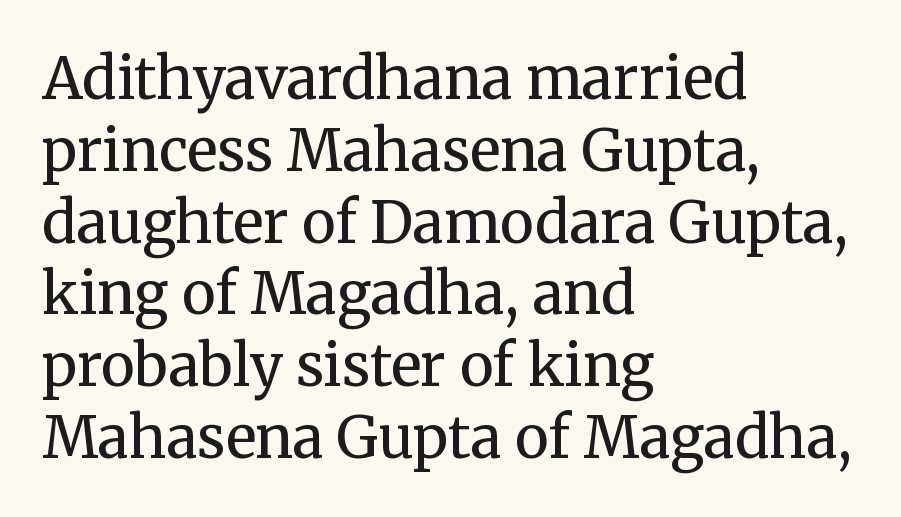
The image shows 57 px regular-weight serif type, upright; set left-aligned, normal line spacing (1.26x), normal letter spacing, not underlined; medium stroke contrast and a medium x-height.
